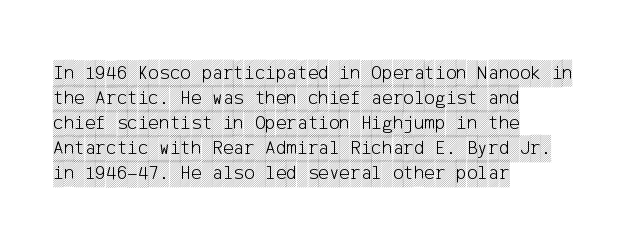
The image shows 20 px text type, upright; set left-aligned, normal line spacing (1.25x), normal letter spacing, not underlined.
